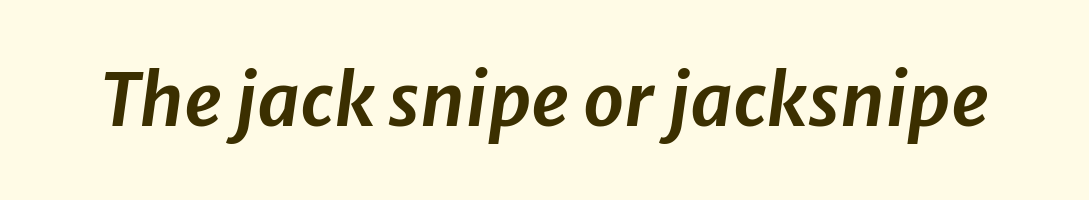
{"italic": "yes", "lean": "right", "slant_degrees": 8, "width": "normal", "stroke_contrast": "low", "x_height": "medium", "monospaced": "no", "underline": "no", "letter_spacing": "normal", "letter_spacing_em": 0.0, "glyph_px": 73}
